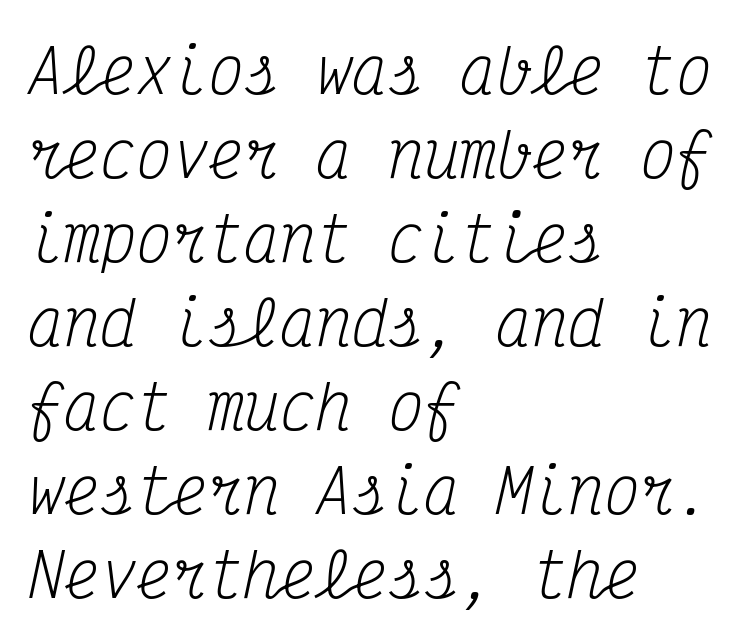
Q: Is the text bold? A: No.
Q: Is the text italic (slanted)? A: Yes, it leans right by about 12 degrees.
Q: Is the typeface a serif or a sans-serif typeface? A: Serif.
Q: Is the text underlined? A: No.
Q: How is the paragraph aligned? A: Left-aligned.
Q: Is the spacing between letters normal or unusually wide? A: Normal.
Q: Is the spacing between lines tight, normal or loose? A: Normal.
Q: Width (condensed, normal, or wide)? A: Condensed.
Q: Stroke contrast? A: Medium.
Q: x-height? A: Medium.
Q: Monospaced? A: Yes.
